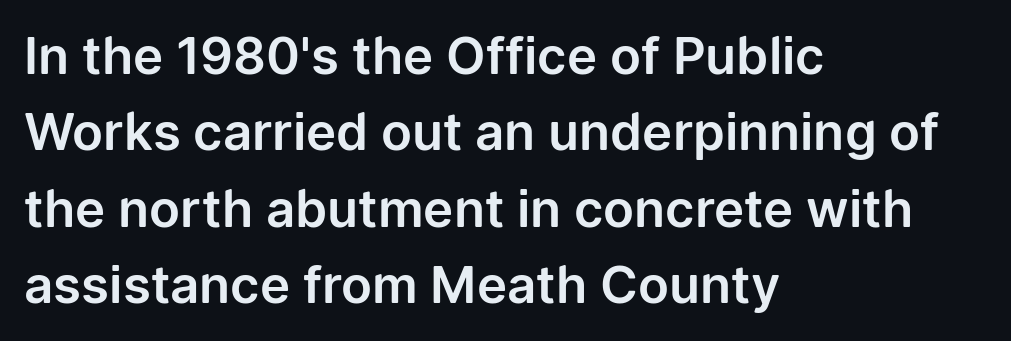
The image shows 51 px sans-serif type, upright; set left-aligned, normal line spacing (1.5x), normal letter spacing, not underlined; low stroke contrast and a medium x-height.
